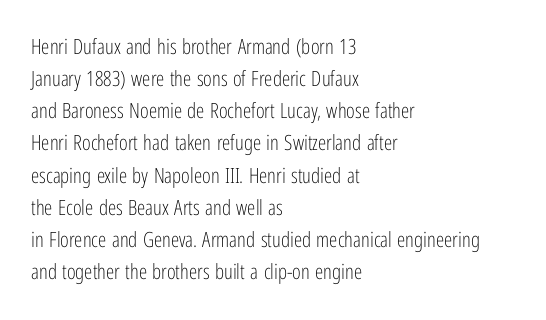
The image shows 21 px text type, upright; set left-aligned, normal line spacing (1.53x), normal letter spacing, not underlined.
